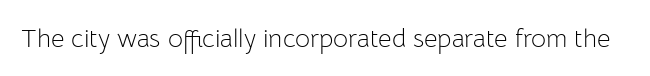
The image shows 26 px text type, upright; set normal letter spacing, not underlined.
